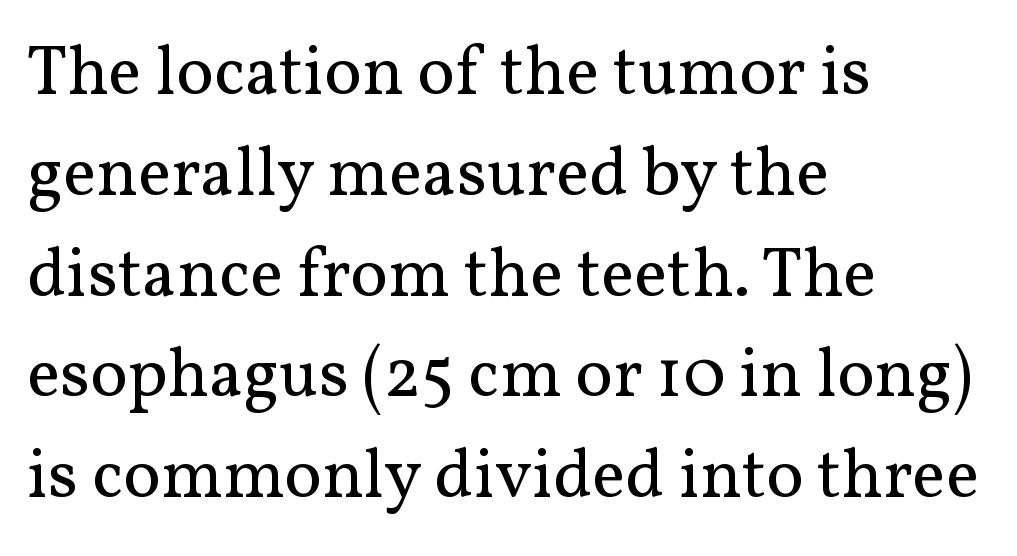
Q: Is the text bold? A: No.
Q: Is the text italic (slanted)? A: No, it is upright.
Q: Is the typeface a serif or a sans-serif typeface? A: Serif.
Q: Is the text underlined? A: No.
Q: How is the paragraph aligned? A: Left-aligned.
Q: Is the spacing between letters normal or unusually wide? A: Normal.
Q: Is the spacing between lines tight, normal or loose? A: Normal.
Q: Width (condensed, normal, or wide)? A: Normal.
Q: Stroke contrast? A: Medium.
Q: x-height? A: Medium.
Q: Monospaced? A: No.
